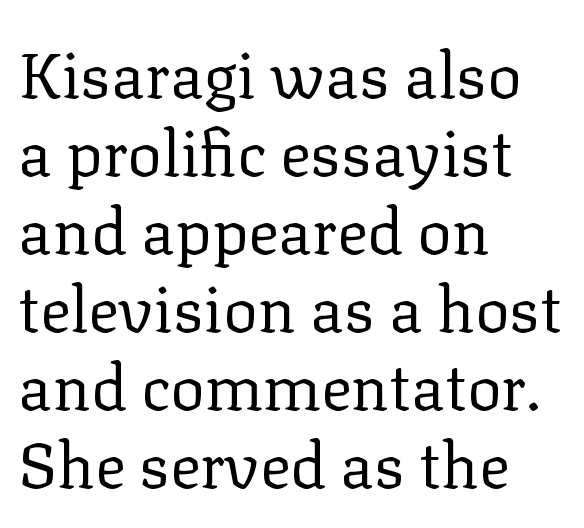
The image shows 64 px regular-weight serif type, upright; set left-aligned, line spacing 1.22x, normal letter spacing, not underlined; low stroke contrast and a medium x-height.
